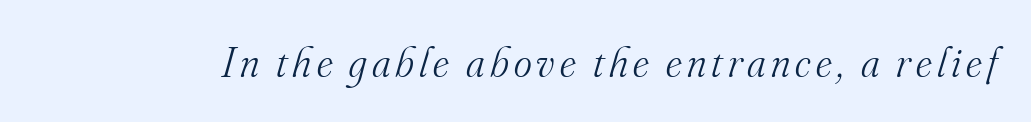
{"serif": "yes", "italic": "yes", "lean": "right", "slant_degrees": 16, "bold": "no", "weight": "light", "width": "normal", "stroke_contrast": "medium", "x_height": "small", "monospaced": "no", "underline": "no", "glyph_px": 43}
